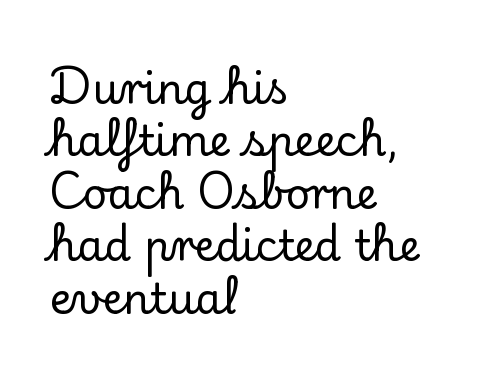
{"serif": "yes", "italic": "no", "width": "normal", "stroke_contrast": "low", "x_height": "small", "monospaced": "no", "underline": "no", "align": "left", "line_spacing": "normal", "line_spacing_ratio": 1.25, "letter_spacing": "normal", "letter_spacing_em": 0.0, "glyph_px": 42}
